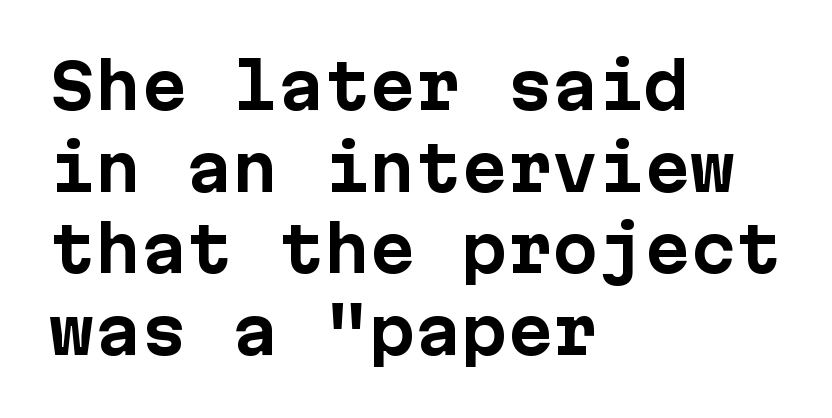
Reading down the column, the eye jumps a familiar distance to each next line. Caption: standard tracking, unaltered. Posture: upright roman. A typesetter would label this face a sans.
